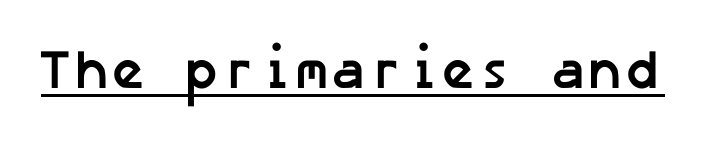
The face used here is rendered with its standard letterfit. This is heavy type, rendered in bold. Each letter's strokes conclude bluntly, with no projecting serifs. Underlined type.
